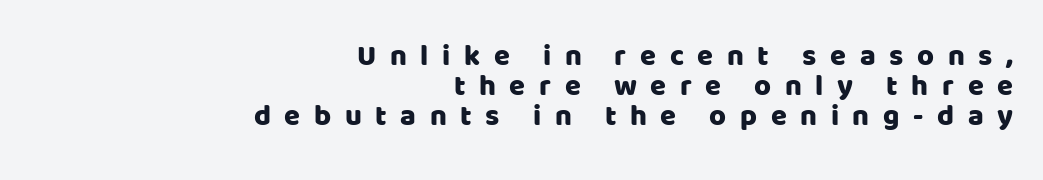
{"serif": "no", "italic": "no", "width": "normal", "stroke_contrast": "low", "x_height": "large", "monospaced": "no", "underline": "no", "align": "right", "line_spacing": "tight", "line_spacing_ratio": 1.04, "letter_spacing": "wide", "letter_spacing_em": 0.47, "glyph_px": 29}
